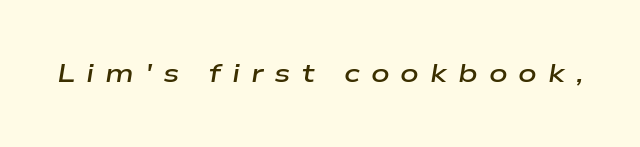
{"italic": "yes", "lean": "right", "slant_degrees": 9, "bold": "semi", "underline": "no", "letter_spacing": "wide", "letter_spacing_em": 0.42, "glyph_px": 26}
